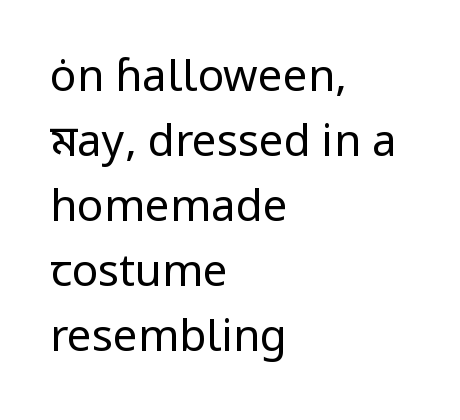
{"serif": "no", "italic": "no", "bold": "no", "weight": "regular", "width": "normal", "stroke_contrast": "low", "x_height": "medium", "monospaced": "no", "underline": "no", "align": "left", "line_spacing": "normal", "line_spacing_ratio": 1.48, "letter_spacing": "normal", "letter_spacing_em": 0.0, "glyph_px": 44}
